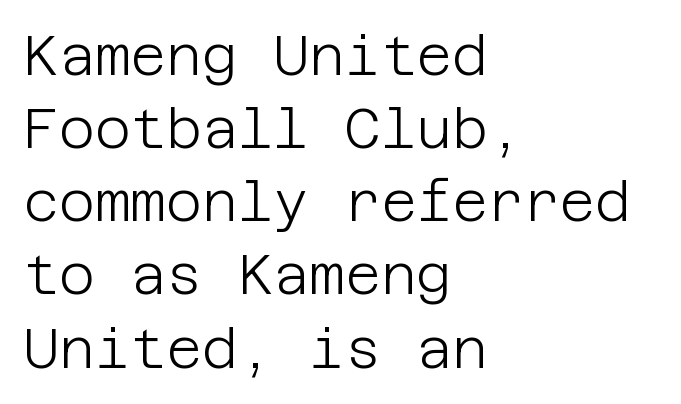
{"serif": "no", "italic": "no", "bold": "no", "weight": "light", "width": "normal", "stroke_contrast": "low", "x_height": "large", "underline": "no", "align": "left", "line_spacing": "normal", "line_spacing_ratio": 1.33, "letter_spacing": "normal", "letter_spacing_em": 0.0, "glyph_px": 55}
